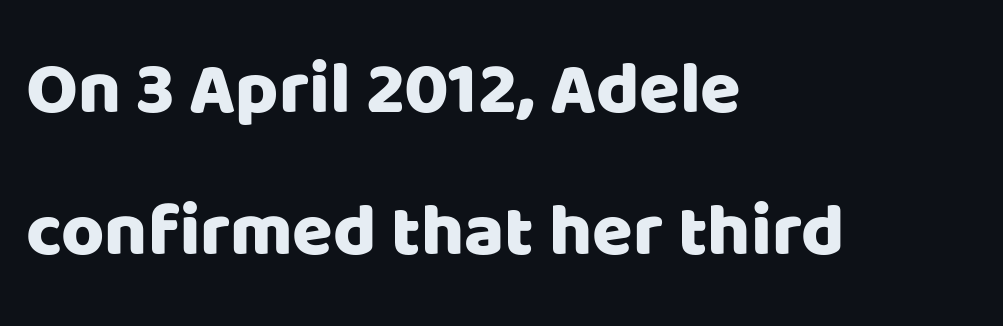
The image shows 74 px sans-serif type, upright; set left-aligned, loose line spacing (1.92x), normal letter spacing, not underlined; low stroke contrast and a large x-height.
